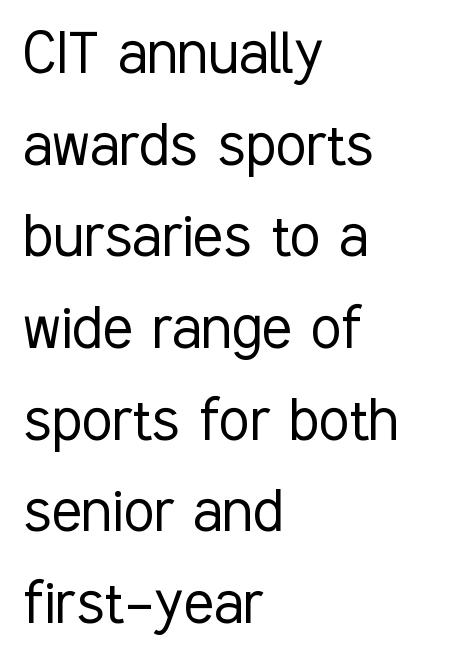
Q: Is the text bold? A: No.
Q: Is the text italic (slanted)? A: No, it is upright.
Q: Is the typeface a serif or a sans-serif typeface? A: Sans-serif.
Q: Is the text underlined? A: No.
Q: How is the paragraph aligned? A: Left-aligned.
Q: Is the spacing between letters normal or unusually wide? A: Normal.
Q: Is the spacing between lines tight, normal or loose? A: Normal.
Q: Width (condensed, normal, or wide)? A: Condensed.
Q: Stroke contrast? A: Low.
Q: x-height? A: Medium.
Q: Monospaced? A: No.
